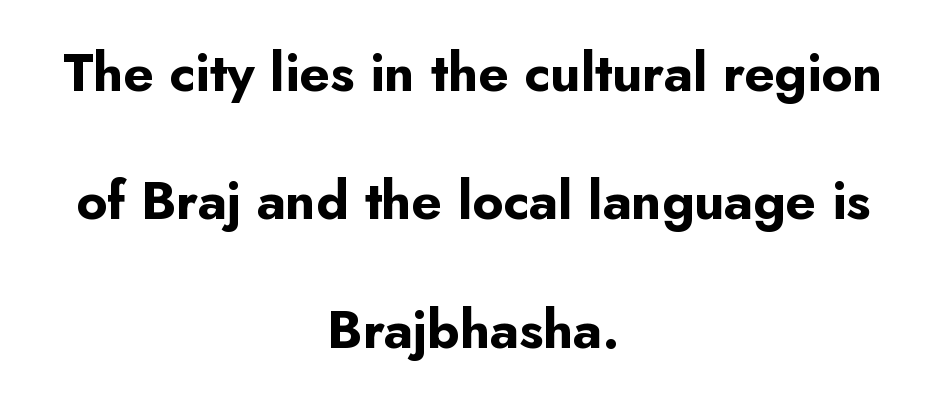
Vertical spacing — loose. A typesetter would call this zero additional tracking. Nothing sits at the stroke ends, so this counts as sans-serif. Compared with a flush-left layout, this one balances lines on the center instead.
